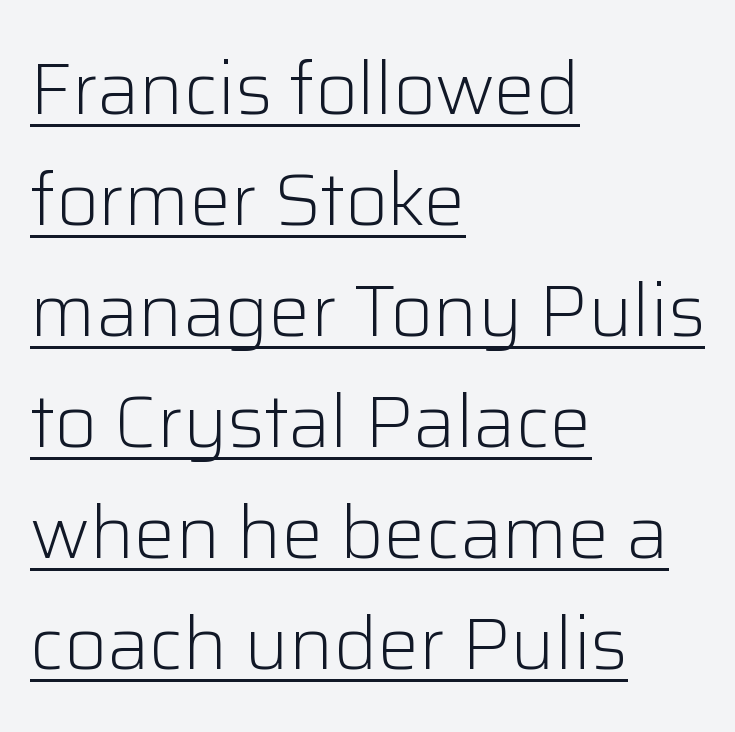
The strokes are not fattened; the text isn't bold. This is roman type, the default non-slanted kind. The face used here appears with an underline applied. You could not count columns in this text — the font is proportionally spaced.
